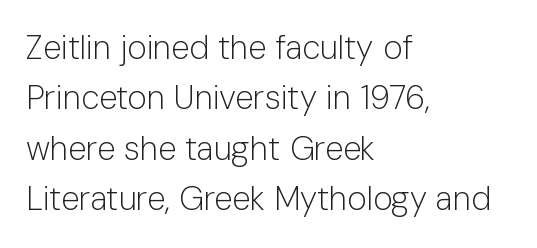
Weight class: somewhere from thin through regular. Honestly, the row spacing looks completely unremarkable. This sample has the flowing, uneven cadence of proportional lettering. A typesetter would call this zero additional tracking. Typeset ragged right — the left edge is the straight one. Honestly, there is no underline to notice here at all.
